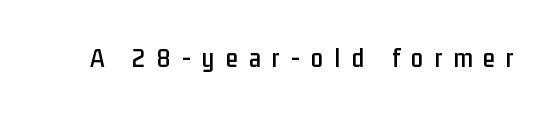
The image shows 27 px text type, upright; set unusually wide letter spacing (+0.42 em), not underlined.
